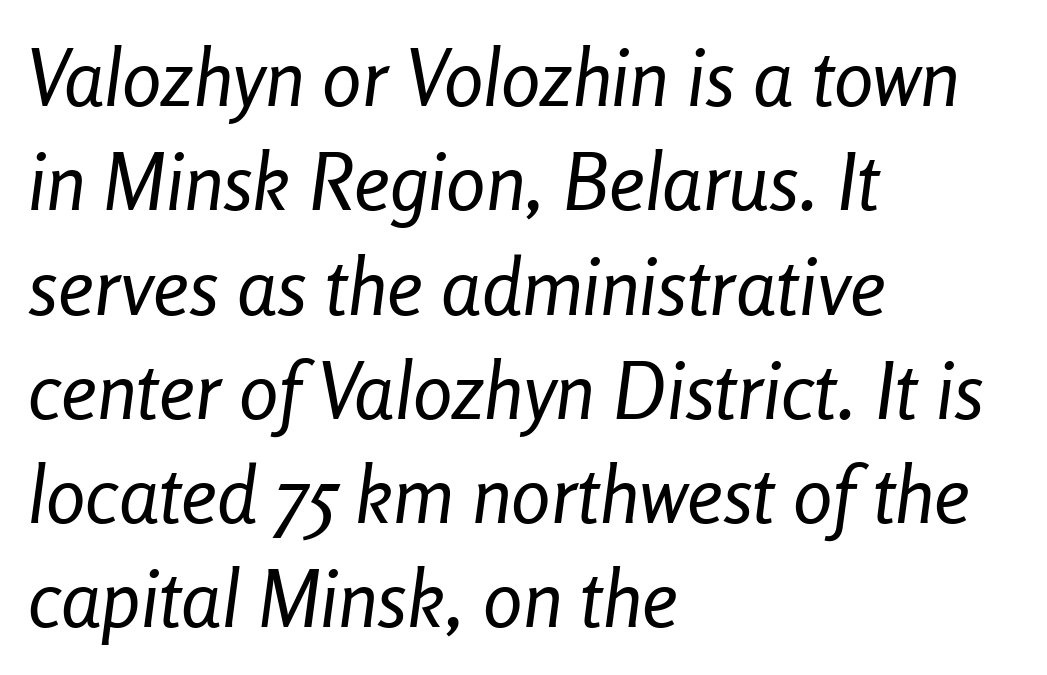
Q: Is the text bold? A: No.
Q: Is the text italic (slanted)? A: Yes, it leans right by about 8 degrees.
Q: Is the text underlined? A: No.
Q: How is the paragraph aligned? A: Left-aligned.
Q: Is the spacing between letters normal or unusually wide? A: Normal.
Q: Is the spacing between lines tight, normal or loose? A: Normal.
Q: Width (condensed, normal, or wide)? A: Condensed.
Q: Stroke contrast? A: Low.
Q: x-height? A: Medium.
Q: Monospaced? A: No.
